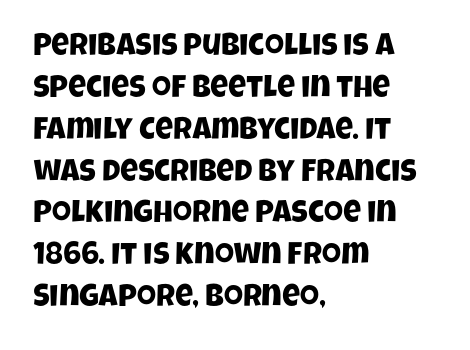
The image shows 31 px condensed sans-serif type; set left-aligned, normal line spacing (1.35x), normal letter spacing, not underlined; low stroke contrast and a large x-height.
